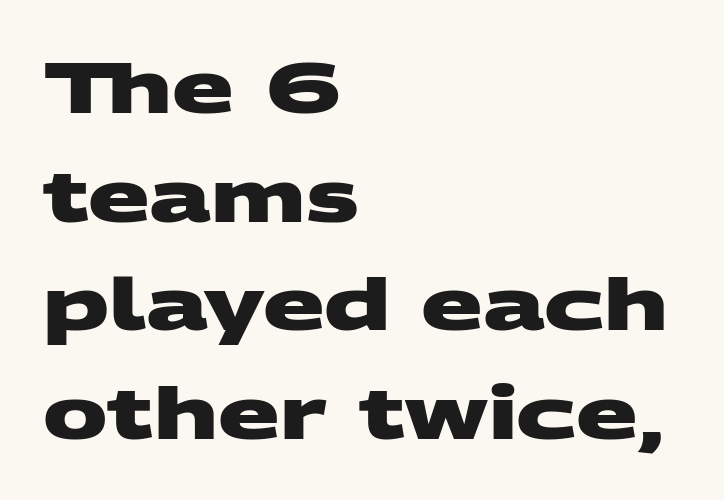
{"serif": "no", "bold": "yes", "weight": "heavy", "width": "wide", "stroke_contrast": "medium", "x_height": "large", "monospaced": "no", "underline": "no", "align": "left", "line_spacing": "normal", "line_spacing_ratio": 1.51, "letter_spacing": "normal", "letter_spacing_em": 0.0, "glyph_px": 72}
